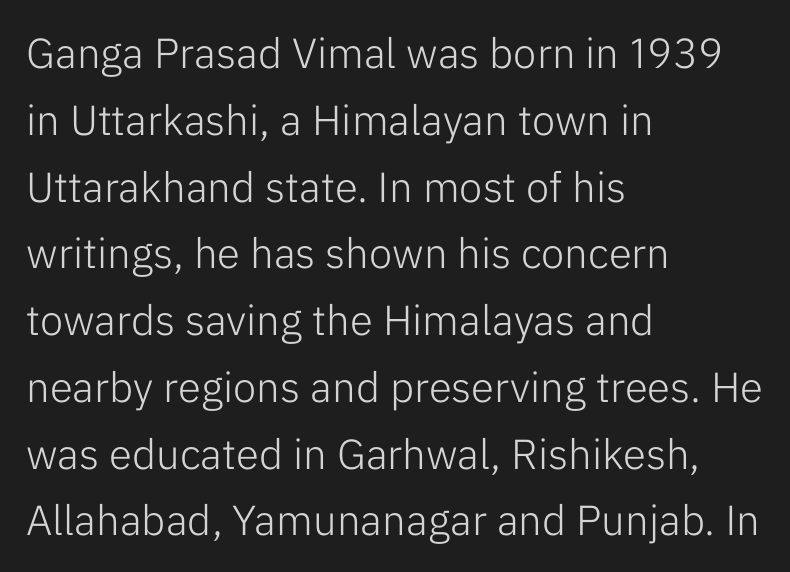
{"serif": "no", "italic": "no", "bold": "no", "weight": "light", "width": "normal", "stroke_contrast": "low", "x_height": "medium", "monospaced": "no", "underline": "no", "align": "left", "line_spacing": "normal", "line_spacing_ratio": 1.59, "letter_spacing": "normal", "letter_spacing_em": 0.0, "glyph_px": 42}
